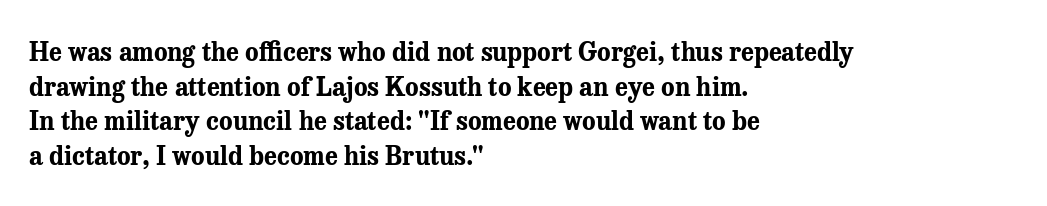
Q: Is the text bold? A: Yes.
Q: Is the text italic (slanted)? A: No, it is upright.
Q: Is the text underlined? A: No.
Q: How is the paragraph aligned? A: Left-aligned.
Q: Is the spacing between letters normal or unusually wide? A: Normal.
Q: Is the spacing between lines tight, normal or loose? A: Normal.
